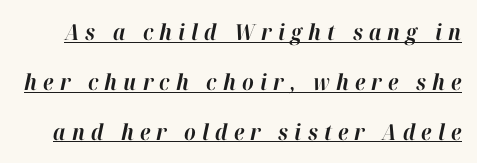
The image shows 22 px bold type, italic (leaning right); set loose line spacing (2.27x), unusually wide letter spacing (+0.28 em), underlined.
